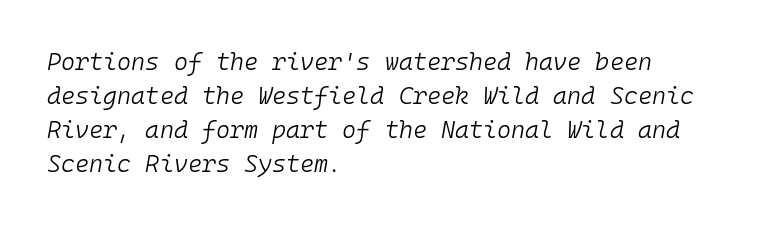
Q: Is the text bold? A: No.
Q: Is the text italic (slanted)? A: Yes, it leans right by about 10 degrees.
Q: Is the text underlined? A: No.
Q: How is the paragraph aligned? A: Left-aligned.
Q: Is the spacing between letters normal or unusually wide? A: Normal.
Q: Is the spacing between lines tight, normal or loose? A: Normal.
